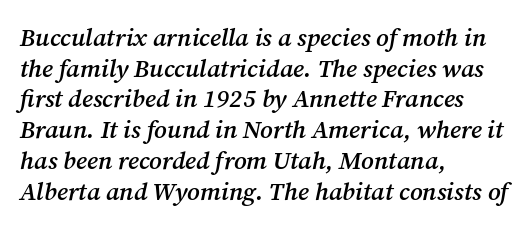
Q: Is the text bold? A: Semi-bold.
Q: Is the text italic (slanted)? A: Yes, it leans right by about 12 degrees.
Q: Is the text underlined? A: No.
Q: How is the paragraph aligned? A: Left-aligned.
Q: Is the spacing between letters normal or unusually wide? A: Normal.
